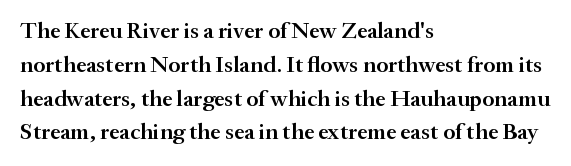
The image shows 23 px text type, upright; set left-aligned, normal line spacing (1.47x), normal letter spacing, not underlined.
